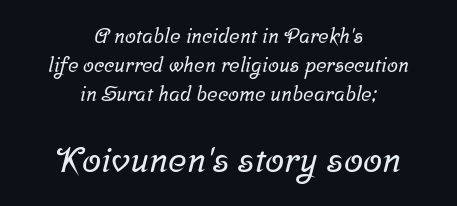
Q: Is the text underlined? A: No.
Q: How is the paragraph aligned? A: Centered.
Q: Is the spacing between letters normal or unusually wide? A: Normal.
Q: Is the spacing between lines tight, normal or loose? A: Normal.
Q: Which block of text is set in a larger size, the first (top) or the second (bottom)? A: The second (bottom) one.
Q: Width (condensed, normal, or wide)? A: Normal.
Q: Stroke contrast? A: Low.
Q: x-height? A: Medium.
Q: Monospaced? A: No.
